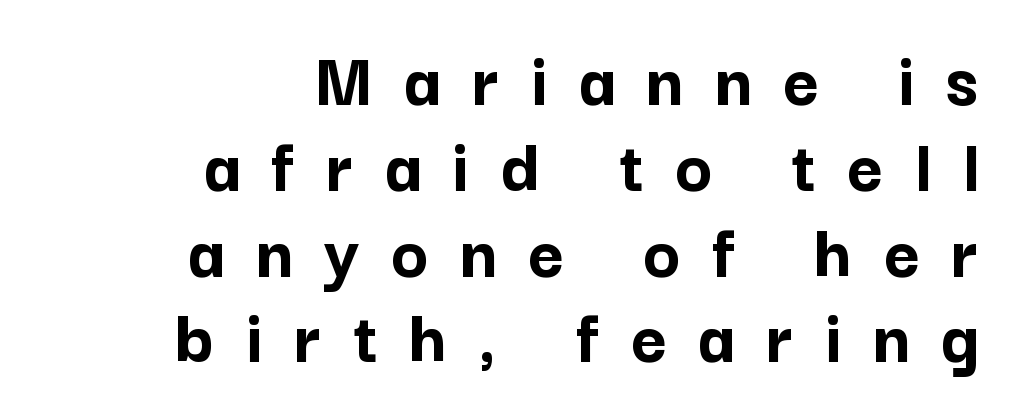
Q: Is the text bold? A: Yes.
Q: Is the text italic (slanted)? A: No, it is upright.
Q: Is the typeface a serif or a sans-serif typeface? A: Sans-serif.
Q: Is the text underlined? A: No.
Q: How is the paragraph aligned? A: Right-aligned.
Q: Is the spacing between letters normal or unusually wide? A: Unusually wide.
Q: Is the spacing between lines tight, normal or loose? A: Tight.
Q: Width (condensed, normal, or wide)? A: Normal.
Q: Stroke contrast? A: Low.
Q: x-height? A: Medium.
Q: Monospaced? A: No.
